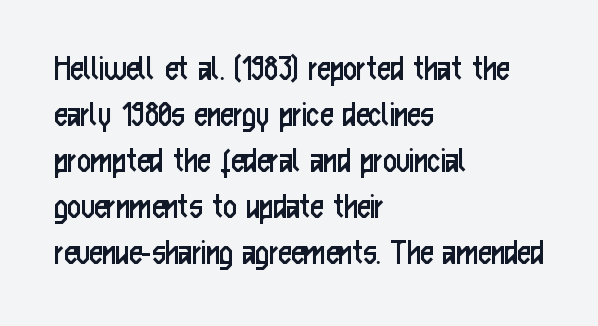
{"serif": "no", "italic": "no", "bold": "no", "weight": "regular", "width": "condensed", "stroke_contrast": "low", "x_height": "medium", "monospaced": "no", "underline": "no", "align": "left", "line_spacing_ratio": 1.24, "letter_spacing": "normal", "letter_spacing_em": 0.0, "glyph_px": 37}
